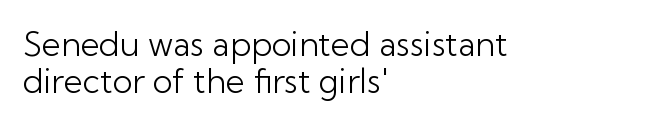
The image shows 33 px light sans-serif type, upright; set left-aligned, tight line spacing (1.13x), normal letter spacing, not underlined; low stroke contrast and a medium x-height.
